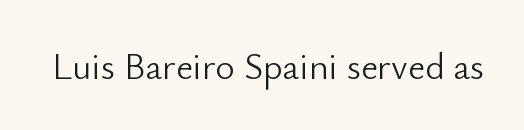
The image shows 37 px light sans-serif type, upright; set normal letter spacing, not underlined; low stroke contrast and a small x-height.
